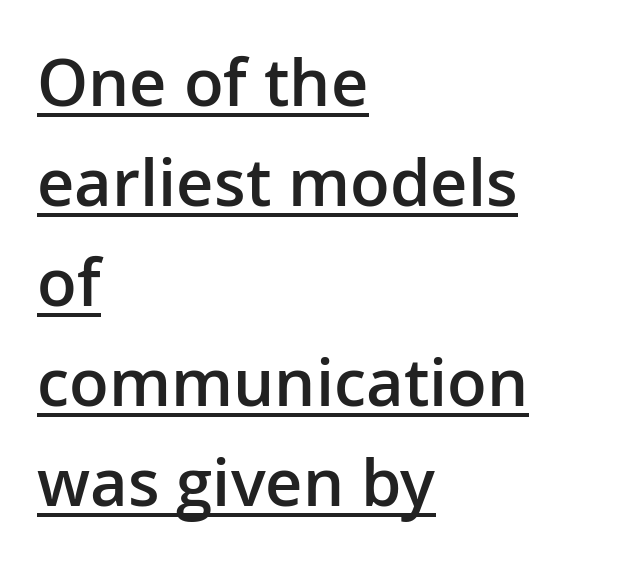
The image shows 65 px semibold sans-serif type, upright; set left-aligned, normal line spacing (1.54x), normal letter spacing, underlined; low stroke contrast and a medium x-height.
